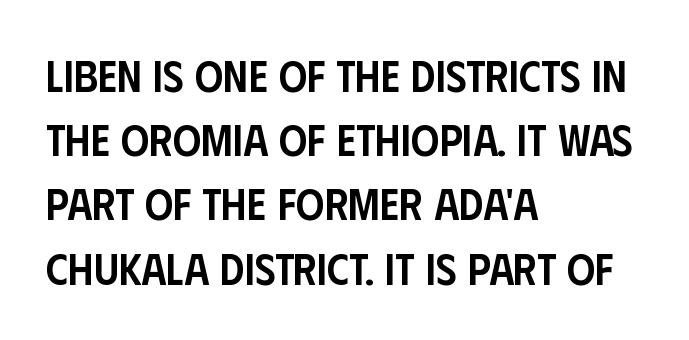
Q: Is the text bold? A: Semi-bold.
Q: Is the text italic (slanted)? A: No, it is upright.
Q: Is the typeface a serif or a sans-serif typeface? A: Sans-serif.
Q: Is the text underlined? A: No.
Q: How is the paragraph aligned? A: Left-aligned.
Q: Is the spacing between letters normal or unusually wide? A: Normal.
Q: Is the spacing between lines tight, normal or loose? A: Normal.
Q: Width (condensed, normal, or wide)? A: Condensed.
Q: Stroke contrast? A: Low.
Q: x-height? A: Large.
Q: Monospaced? A: No.
